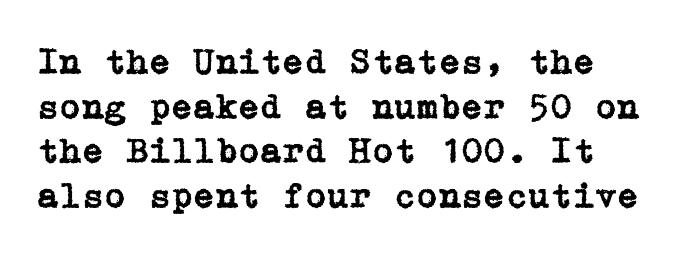
{"serif": "yes", "italic": "no", "width": "normal", "stroke_contrast": "low", "x_height": "medium", "underline": "no", "align": "left", "line_spacing_ratio": 1.24, "letter_spacing": "normal", "letter_spacing_em": 0.0, "glyph_px": 36}
